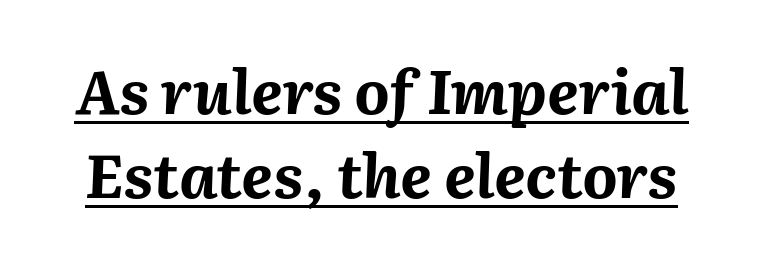
Successive baselines arrive at the customary interval. The passage shown is typed in a proportional face where columns would drift. Is there an underline? Yes — a line sits under the letters. The passage shown leans; its letterforms are oblique. Words appear dense and cohesive because spacing is normal. Heavy, bold letterforms.
